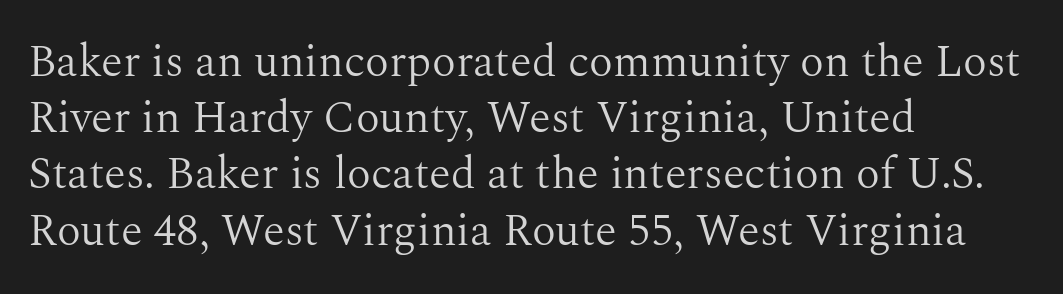
Vertical spacing — default. The letters sit at their default tracking, neither squeezed nor spread. The characters are drawn with everyday or finer stroke widths. Spacing verdict: proportional, widths tailored to each character. No word sits above an underline. The rendering shows small feet on the letterforms — a serif design.
